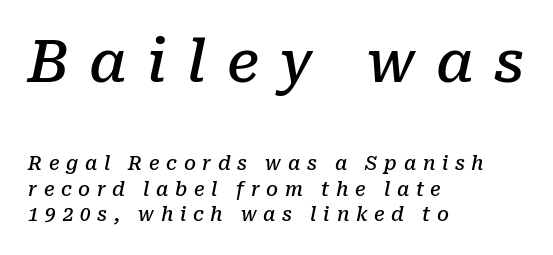
{"serif": "yes", "italic": "yes", "lean": "right", "slant_degrees": 10, "bold": "semi", "weight": "semibold", "width": "normal", "stroke_contrast": "low", "x_height": "medium", "monospaced": "no", "underline": "no", "align": "left", "line_spacing": "normal", "line_spacing_ratio": 1.34, "letter_spacing": "wide", "letter_spacing_em": 0.35, "larger_block": "first", "size_ratio": 3.05, "glyph_px": 58}
